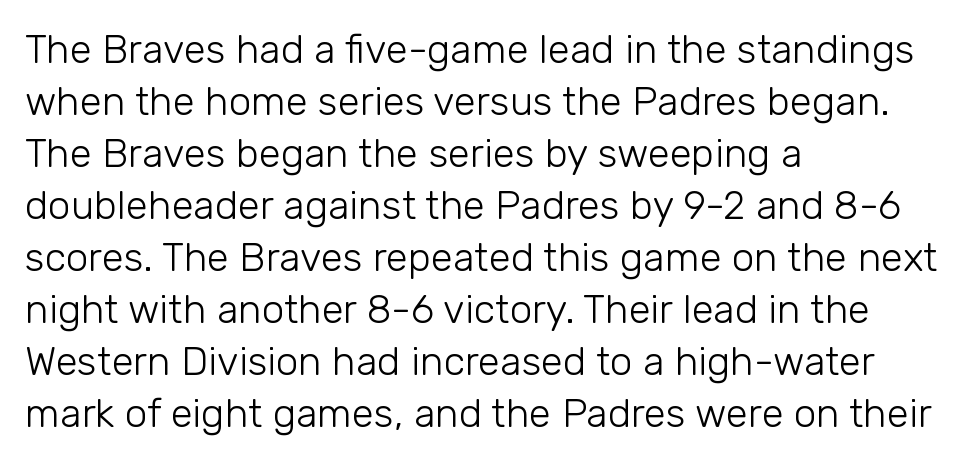
{"serif": "no", "italic": "no", "bold": "no", "weight": "light", "width": "normal", "stroke_contrast": "low", "x_height": "medium", "monospaced": "no", "underline": "no", "align": "left", "line_spacing": "normal", "line_spacing_ratio": 1.3, "letter_spacing": "normal", "letter_spacing_em": 0.0, "glyph_px": 40}
